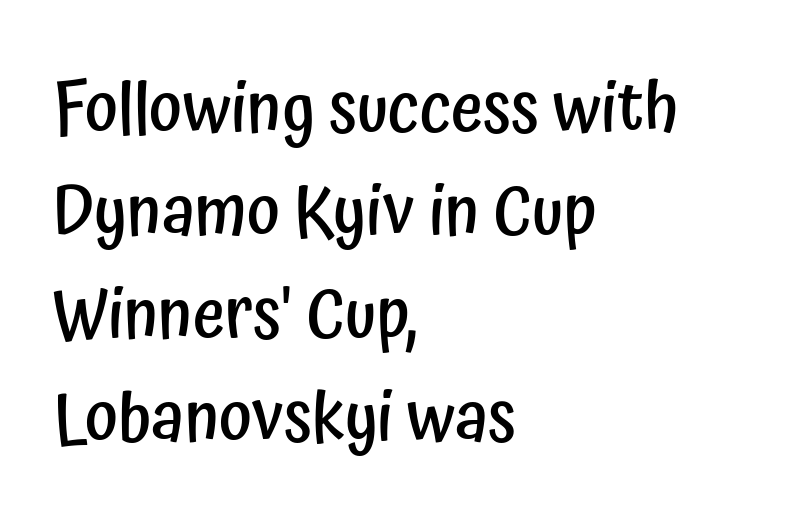
Q: Is the text bold? A: Semi-bold.
Q: Is the text italic (slanted)? A: No, it is upright.
Q: Is the typeface a serif or a sans-serif typeface? A: Sans-serif.
Q: Is the text underlined? A: No.
Q: How is the paragraph aligned? A: Left-aligned.
Q: Is the spacing between letters normal or unusually wide? A: Normal.
Q: Is the spacing between lines tight, normal or loose? A: Normal.
Q: Width (condensed, normal, or wide)? A: Condensed.
Q: Stroke contrast? A: Low.
Q: x-height? A: Medium.
Q: Monospaced? A: No.
